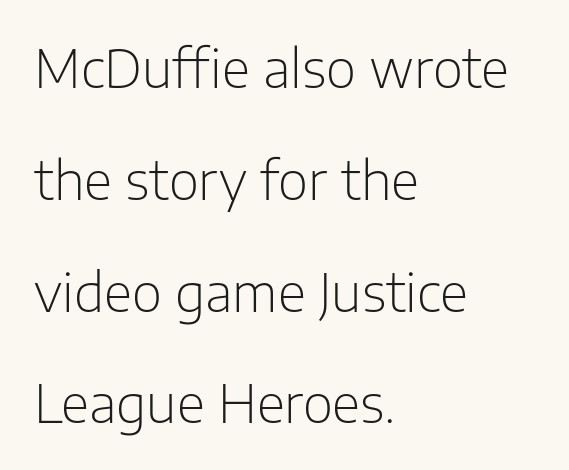
{"serif": "no", "italic": "no", "bold": "no", "weight": "light", "width": "normal", "stroke_contrast": "low", "x_height": "medium", "monospaced": "no", "underline": "no", "align": "left", "line_spacing": "loose", "line_spacing_ratio": 2.15, "letter_spacing": "normal", "letter_spacing_em": 0.0, "glyph_px": 52}
